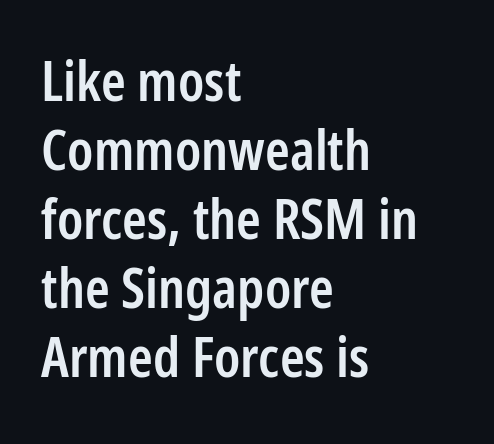
The rendering keeps characters at their native spacing. Lines of text with bare space underneath. Layout note: lines flush left. The strokes are fattened partway — semibold, not bold. Is this a fixed-width face? No — the glyphs have proportional, varying widths. Tall strokes in this sample are plumb rather than angled.
